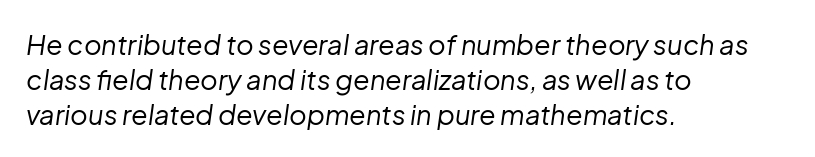
The image shows 27 px text type, italic (leaning right); set left-aligned, normal line spacing (1.29x), normal letter spacing, not underlined.
